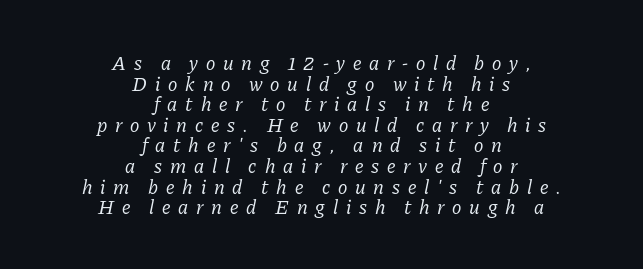
Q: Is the text bold? A: No.
Q: Is the text italic (slanted)? A: Yes, it leans right by about 11 degrees.
Q: Is the text underlined? A: No.
Q: How is the paragraph aligned? A: Centered.
Q: Is the spacing between letters normal or unusually wide? A: Unusually wide.
Q: Is the spacing between lines tight, normal or loose? A: Tight.
